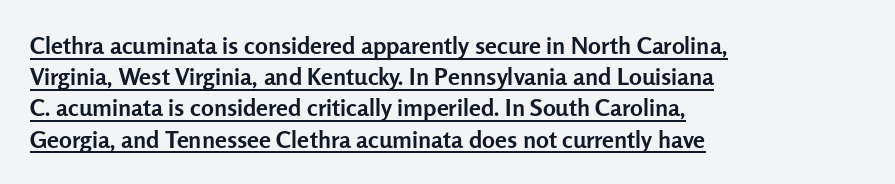
Posture: vertical. Notice how descenders clear the ascenders below comfortably — that's standard leading. Where is the straight margin? On the left. The face used here has the dense, thick strokes of a bold.
